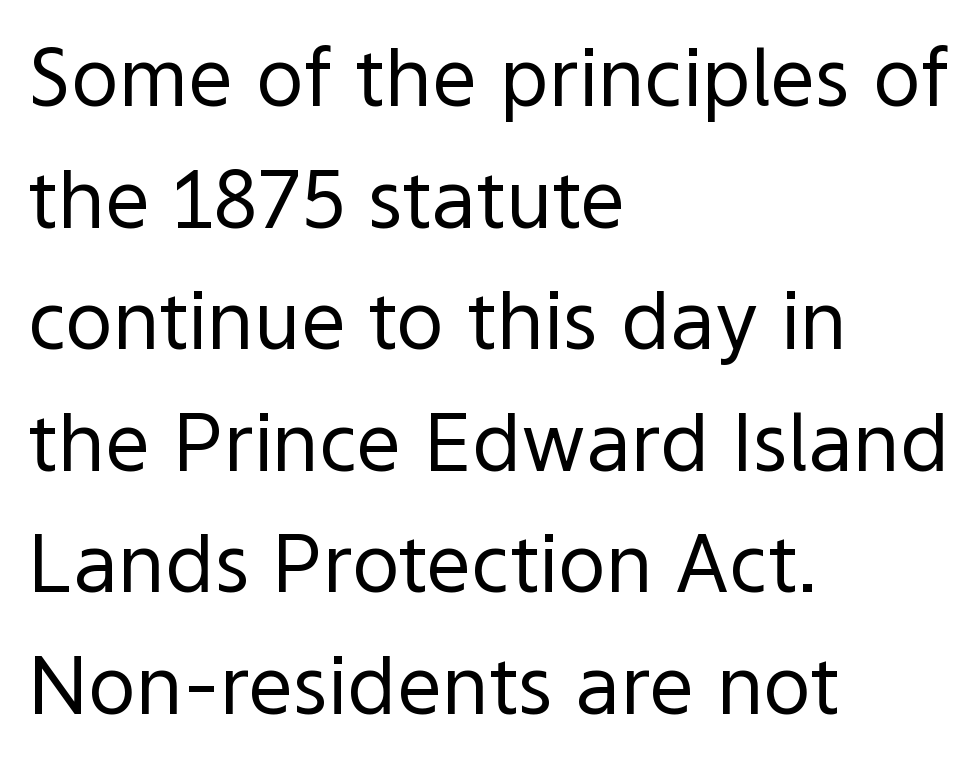
The image shows 80 px regular-weight sans-serif type, upright; set left-aligned, normal line spacing (1.52x), normal letter spacing, not underlined; a medium x-height.
